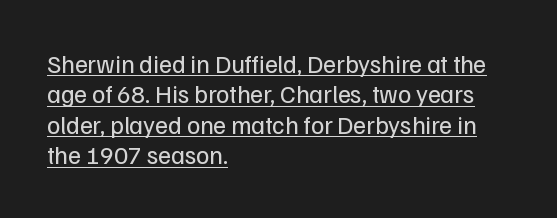
One-word summary of the alignment: left. The weight would be labelled regular, book, light, or lighter still. Decoration check: the copy is underlined. You could call the tracking neutral — neither tight nor loose. These lines were composed using upright roman letters.
